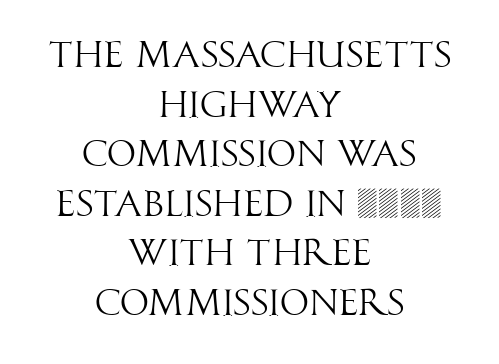
The image shows 37 px light, condensed sans-serif type, upright; set centered, normal line spacing (1.34x), normal letter spacing, not underlined; high stroke contrast and a large x-height.
